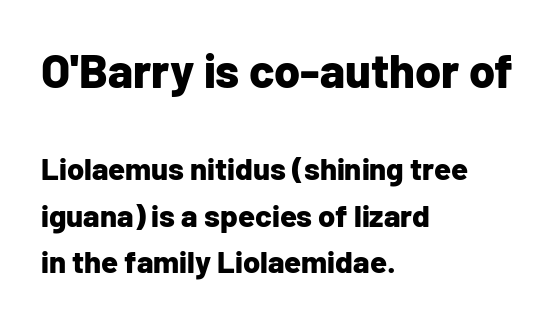
The image shows 47 px bold sans-serif type, upright; set left-aligned, normal line spacing (1.5x), normal letter spacing, not underlined; the first (top) block is 1.52x larger; low stroke contrast and a medium x-height.
